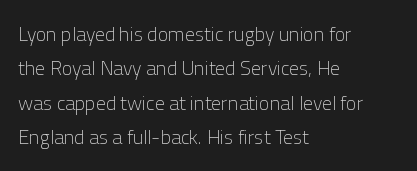
Default kerning and tracking; the words read as compact shapes. Summary of weight: not heavy and not bold. The ragged edge is on the right, which tells us the setting is flush left. The typography opts for an upright posture over an oblique one.
